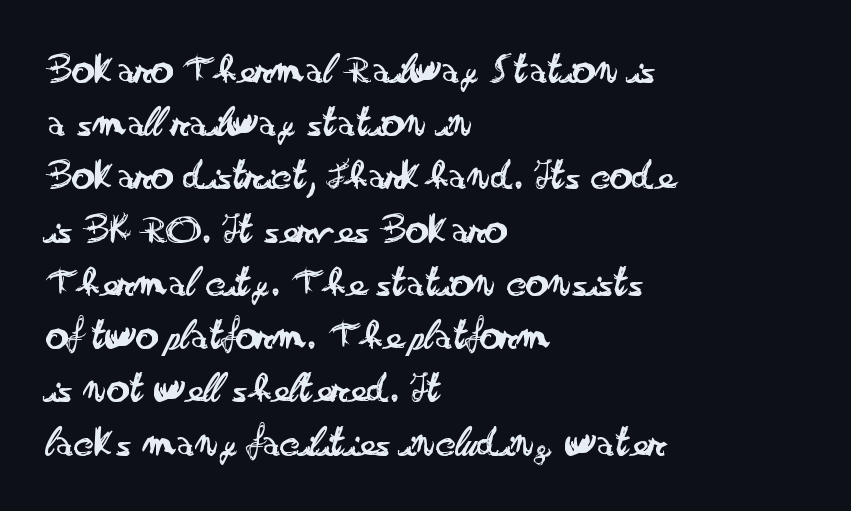
{"serif": "no", "italic": "no", "bold": "no", "weight": "regular", "width": "wide", "stroke_contrast": "low", "x_height": "small", "monospaced": "no", "underline": "no", "align": "left", "line_spacing_ratio": 1.21, "letter_spacing": "normal", "letter_spacing_em": 0.0, "glyph_px": 44}
